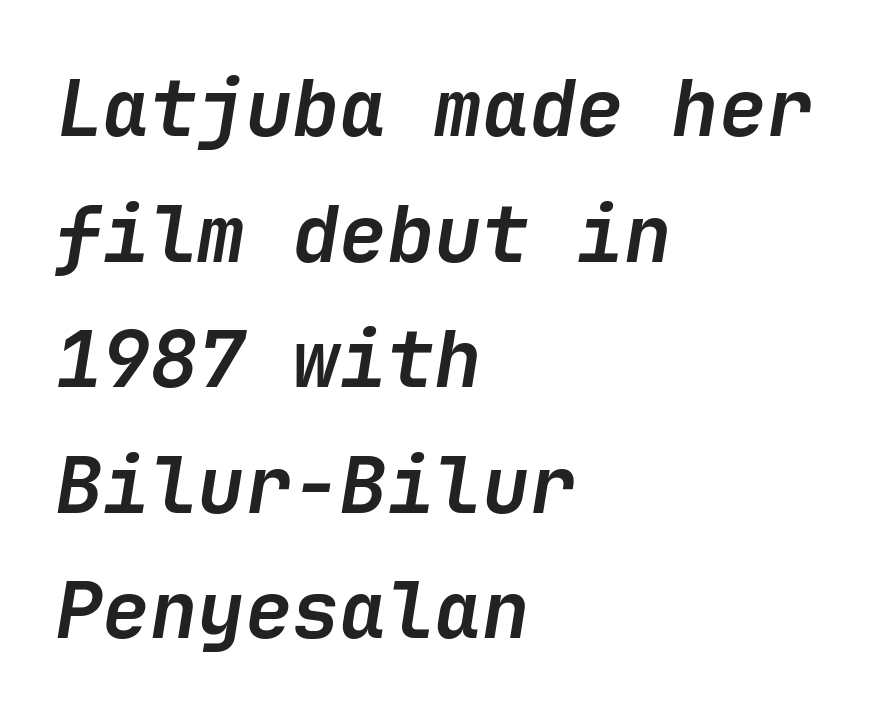
{"italic": "yes", "lean": "right", "slant_degrees": 9, "bold": "yes", "weight": "semibold", "width": "normal", "stroke_contrast": "low", "x_height": "medium", "underline": "no", "align": "left", "line_spacing": "normal", "line_spacing_ratio": 1.59, "letter_spacing": "normal", "letter_spacing_em": 0.0, "glyph_px": 79}
